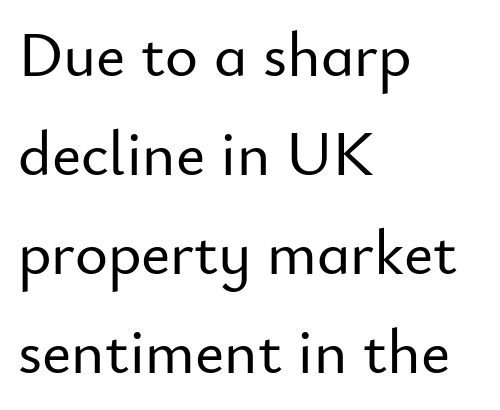
Short and long lines alike share a common starting point at left. Nothing sits at the stroke ends, so this counts as sans-serif. Proportional: the letters do not fall into vertical columns. Vertical strokes here are truly vertical. Nobody touched the tracking dial on this one. This block has exactly the height ordinary leading produces.
